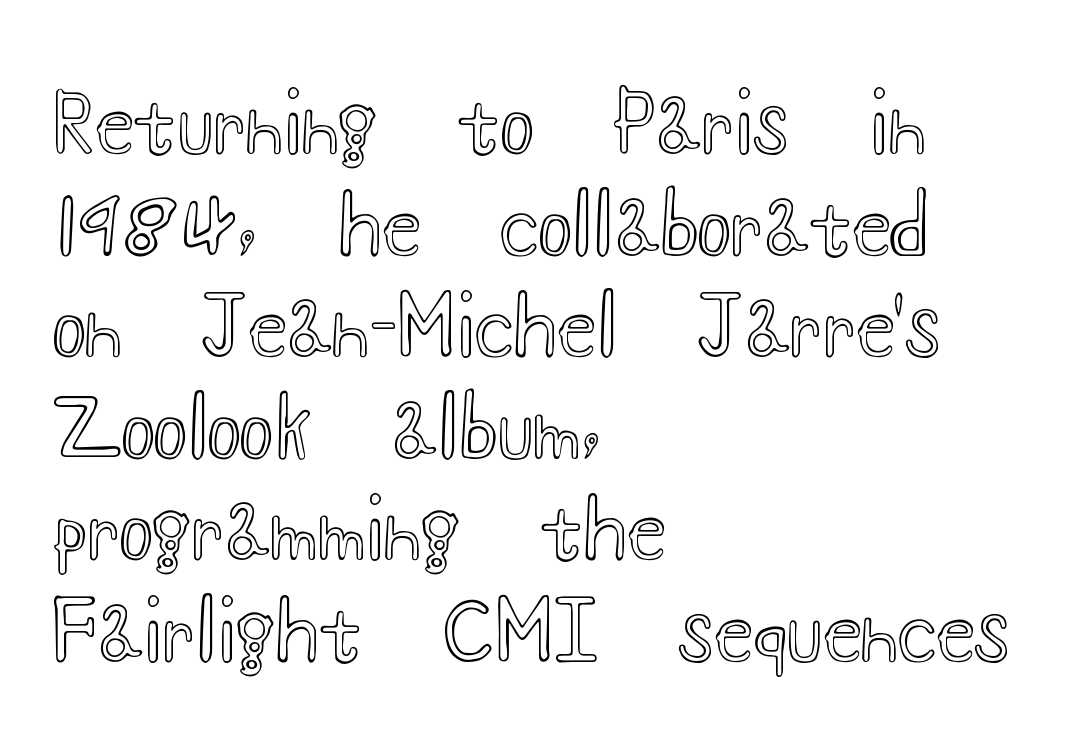
A student would call this left alignment; a typographer would say flush left, rag right. The type sits square on the baseline with zero lean. Quick note: interline space is typical. The specimen omits any rule beneath the text block's lines. The rendering uses natural spacing where letterforms have individual widths. Does extra space separate the letters? No, they use regular spacing.
